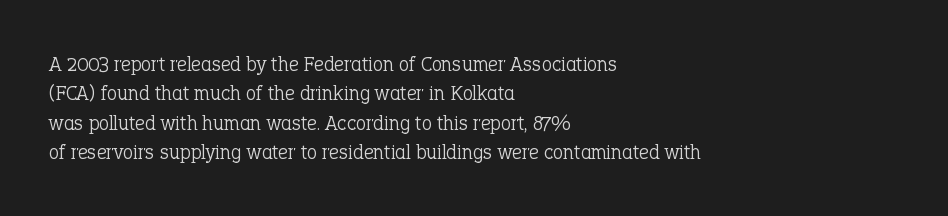
A clean baseline with only descenders dipping below it. If you drew a line through each stem, it would be perfectly vertical. Honestly, the row spacing looks completely unremarkable. Is this a heavy cut? Hardly; it is regular or lighter.
